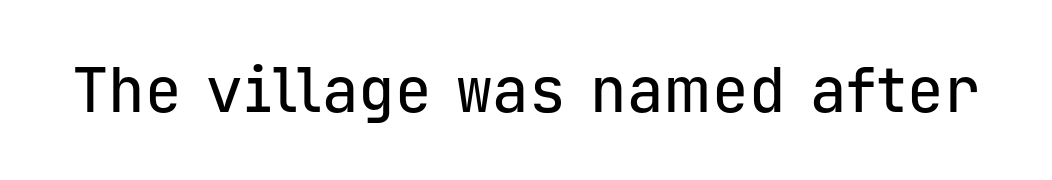
Q: Is the text italic (slanted)? A: No, it is upright.
Q: Is the typeface a serif or a sans-serif typeface? A: Sans-serif.
Q: Is the text underlined? A: No.
Q: Is the spacing between letters normal or unusually wide? A: Normal.
Q: Width (condensed, normal, or wide)? A: Normal.
Q: Stroke contrast? A: Low.
Q: x-height? A: Medium.
Q: Monospaced? A: Yes.
